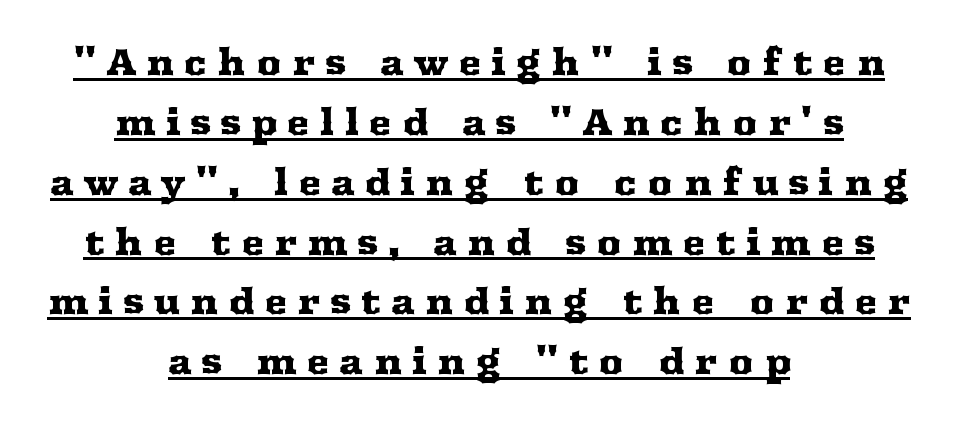
Q: Is the text italic (slanted)? A: No, it is upright.
Q: Is the typeface a serif or a sans-serif typeface? A: Serif.
Q: Is the text underlined? A: Yes.
Q: How is the paragraph aligned? A: Centered.
Q: Is the spacing between letters normal or unusually wide? A: Unusually wide.
Q: Width (condensed, normal, or wide)? A: Wide.
Q: Stroke contrast? A: Medium.
Q: x-height? A: Medium.
Q: Monospaced? A: No.
